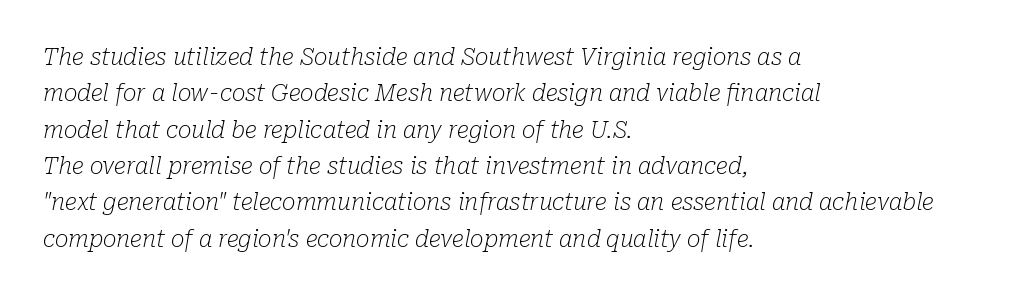
{"italic": "yes", "lean": "right", "slant_degrees": 10, "bold": "no", "underline": "no", "align": "left", "line_spacing": "normal", "line_spacing_ratio": 1.58, "letter_spacing": "normal", "letter_spacing_em": 0.0, "glyph_px": 23}
